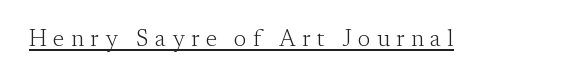
{"italic": "no", "bold": "no", "underline": "yes", "letter_spacing": "wide", "letter_spacing_em": 0.27, "glyph_px": 23}
